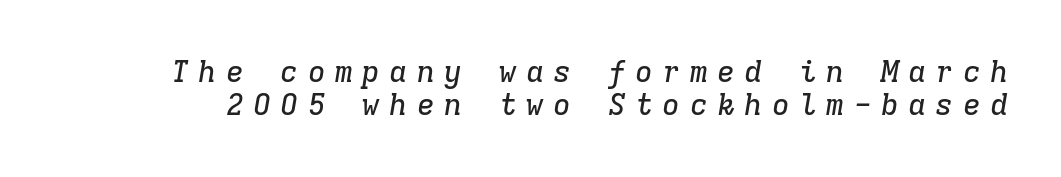
{"serif": "yes", "italic": "yes", "lean": "right", "slant_degrees": 9, "width": "normal", "stroke_contrast": "low", "x_height": "medium", "monospaced": "yes", "underline": "no", "line_spacing": "tight", "line_spacing_ratio": 1.1, "letter_spacing": "wide", "letter_spacing_em": 0.31, "glyph_px": 30}
